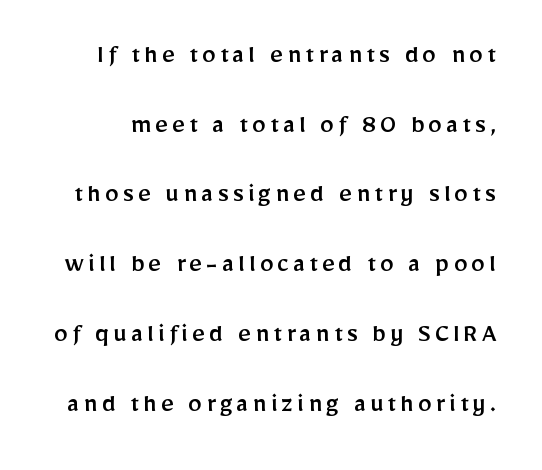
Q: Is the text italic (slanted)? A: No, it is upright.
Q: Is the typeface a serif or a sans-serif typeface? A: Sans-serif.
Q: Is the text underlined? A: No.
Q: Is the spacing between lines tight, normal or loose? A: Loose.
Q: Width (condensed, normal, or wide)? A: Normal.
Q: Stroke contrast? A: Low.
Q: x-height? A: Medium.
Q: Monospaced? A: No.
